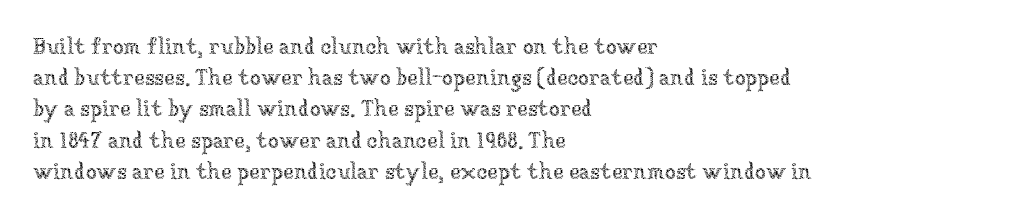
The image shows 22 px text type, upright; set left-aligned, normal line spacing (1.42x), normal letter spacing, not underlined.
